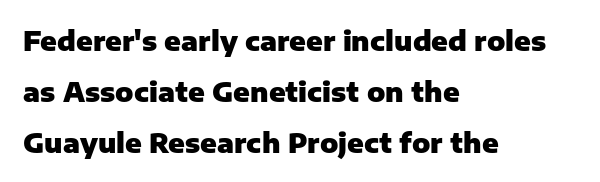
Q: Is the text bold? A: Yes.
Q: Is the text italic (slanted)? A: No, it is upright.
Q: Is the text underlined? A: No.
Q: How is the paragraph aligned? A: Left-aligned.
Q: Is the spacing between letters normal or unusually wide? A: Normal.
